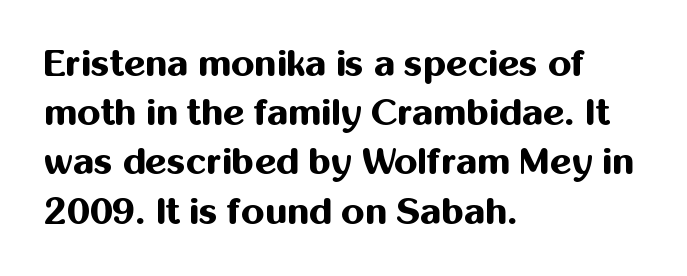
{"serif": "no", "italic": "no", "bold": "yes", "weight": "bold", "width": "normal", "stroke_contrast": "medium", "x_height": "medium", "monospaced": "no", "underline": "no", "align": "left", "line_spacing": "normal", "line_spacing_ratio": 1.33, "letter_spacing": "normal", "letter_spacing_em": 0.0, "glyph_px": 37}
